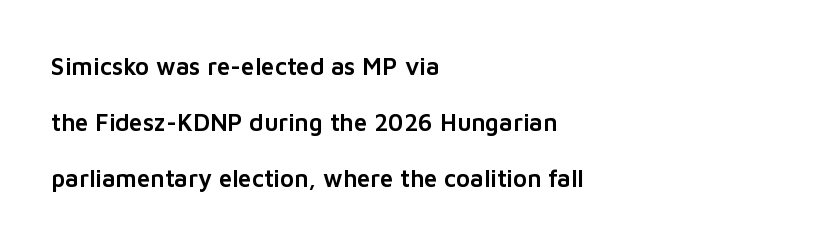
{"italic": "no", "underline": "no", "align": "left", "line_spacing": "loose", "line_spacing_ratio": 2.33, "letter_spacing": "normal", "letter_spacing_em": 0.0, "glyph_px": 24}
